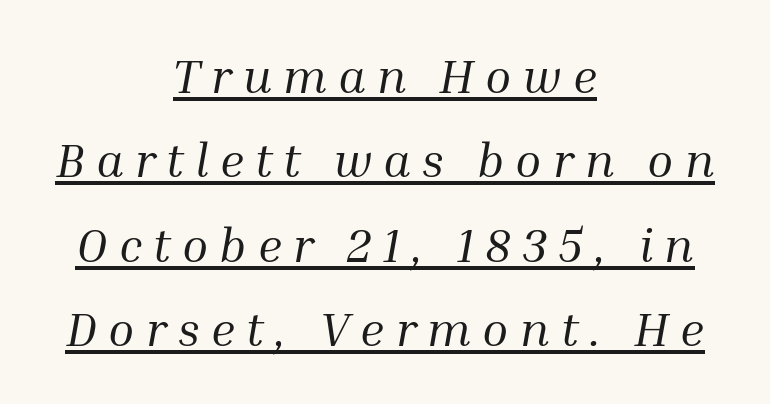
{"serif": "yes", "italic": "yes", "lean": "right", "slant_degrees": 10, "bold": "no", "weight": "regular", "width": "normal", "stroke_contrast": "medium", "x_height": "medium", "monospaced": "no", "underline": "yes", "align": "center", "line_spacing_ratio": 1.76, "letter_spacing": "wide", "letter_spacing_em": 0.23, "glyph_px": 48}
